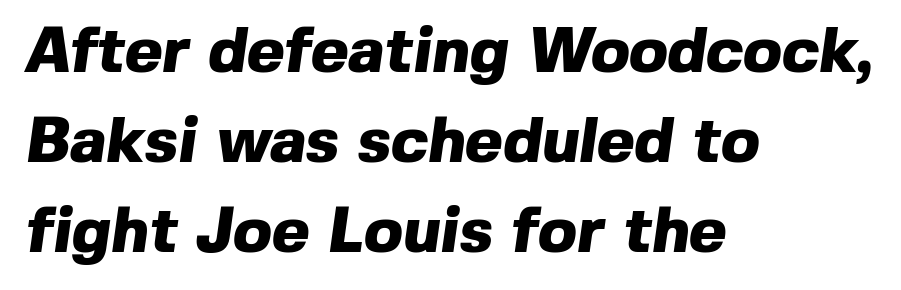
The image shows 64 px heavy sans-serif type; set left-aligned, normal line spacing (1.41x), normal letter spacing, not underlined; a medium x-height.
